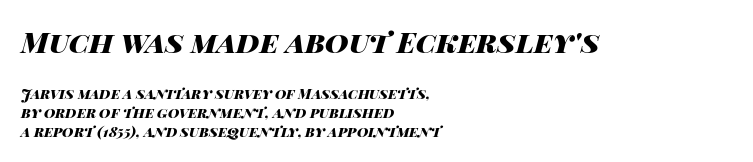
Q: Is the text bold? A: Yes.
Q: Is the text italic (slanted)? A: Yes, it leans right by about 14 degrees.
Q: Is the text underlined? A: No.
Q: How is the paragraph aligned? A: Left-aligned.
Q: Is the spacing between letters normal or unusually wide? A: Normal.
Q: Is the spacing between lines tight, normal or loose? A: Normal.
Q: Which block of text is set in a larger size, the first (top) or the second (bottom)? A: The first (top) one.
Q: Width (condensed, normal, or wide)? A: Wide.
Q: Stroke contrast? A: High.
Q: x-height? A: Large.
Q: Monospaced? A: No.
